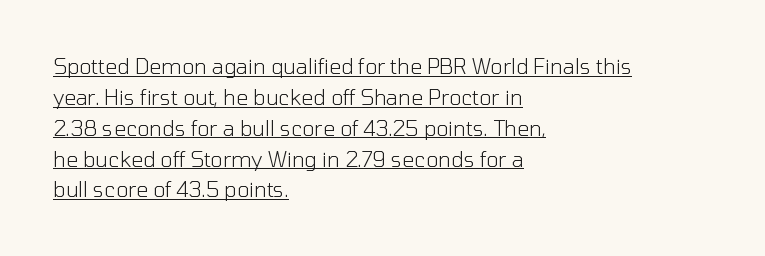
In designer terms, the underline attribute is active on this setting. Compared with a centered layout, this one pins lines to the left instead. Leading: standard. The letterforms sit at book weight or below. The horizontal fit of the characters is conventional and even.
